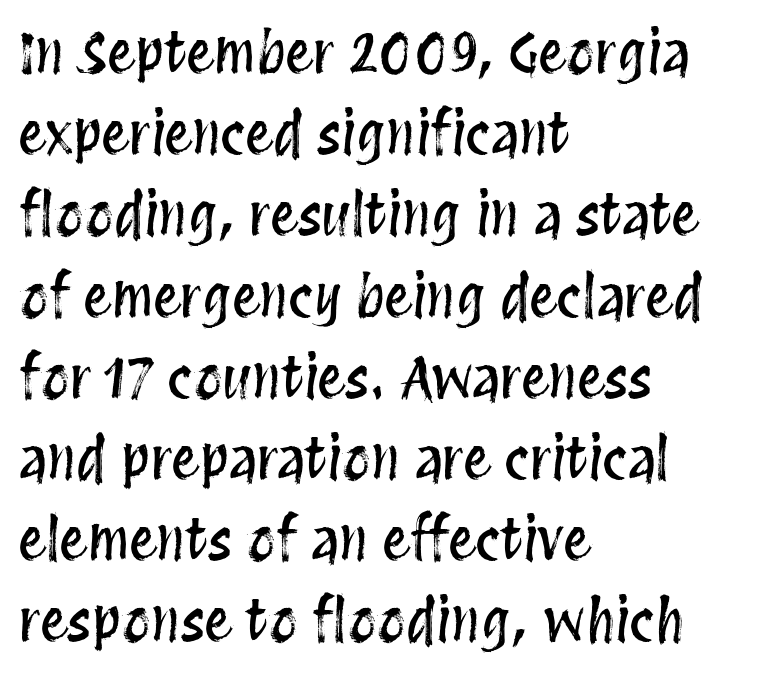
The image shows 56 px condensed type, upright; set left-aligned, normal line spacing (1.45x), normal letter spacing, not underlined; medium stroke contrast and a large x-height.
